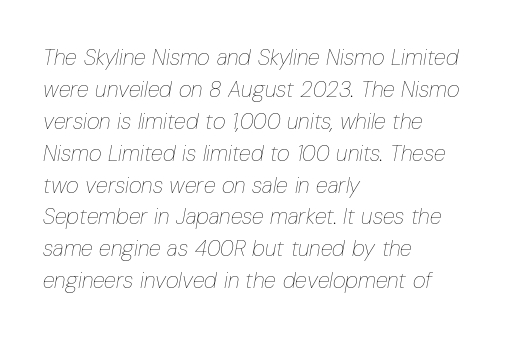
{"italic": "yes", "lean": "right", "slant_degrees": 10, "bold": "no", "underline": "no", "align": "left", "line_spacing": "normal", "line_spacing_ratio": 1.45, "letter_spacing": "normal", "letter_spacing_em": 0.0, "glyph_px": 22}
